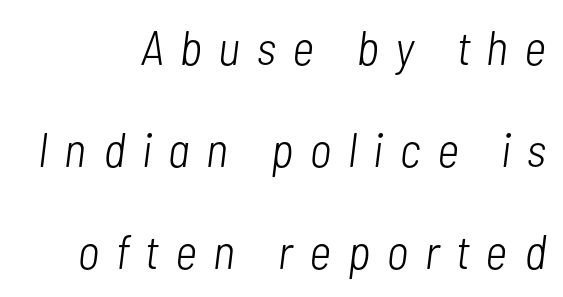
Q: Is the text bold? A: No.
Q: Is the text italic (slanted)? A: Yes, it leans right by about 7 degrees.
Q: Is the text underlined? A: No.
Q: Is the spacing between letters normal or unusually wide? A: Unusually wide.
Q: Is the spacing between lines tight, normal or loose? A: Loose.
Q: Width (condensed, normal, or wide)? A: Condensed.
Q: Stroke contrast? A: Low.
Q: x-height? A: Medium.
Q: Monospaced? A: No.
